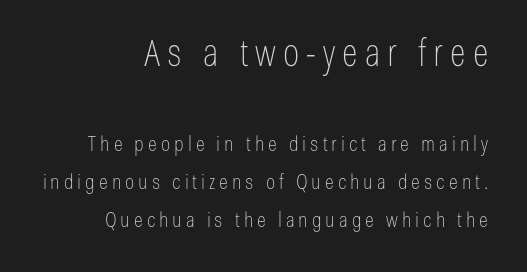
{"serif": "no", "italic": "no", "bold": "no", "weight": "thin", "width": "condensed", "stroke_contrast": "low", "x_height": "medium", "monospaced": "no", "underline": "no", "align": "right", "line_spacing_ratio": 1.81, "larger_block": "first", "size_ratio": 1.76, "glyph_px": 37}
